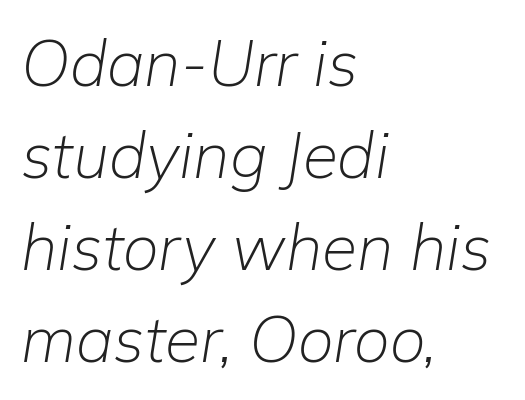
Q: Is the text bold? A: No.
Q: Is the text italic (slanted)? A: Yes, it leans right by about 9 degrees.
Q: Is the text underlined? A: No.
Q: How is the paragraph aligned? A: Left-aligned.
Q: Is the spacing between letters normal or unusually wide? A: Normal.
Q: Is the spacing between lines tight, normal or loose? A: Normal.
Q: Width (condensed, normal, or wide)? A: Normal.
Q: Stroke contrast? A: Low.
Q: x-height? A: Medium.
Q: Monospaced? A: No.
